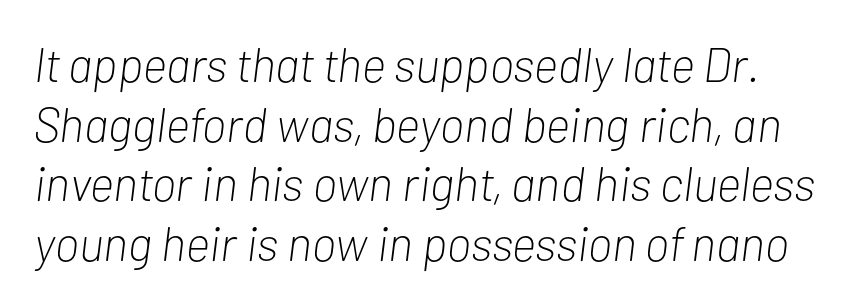
Nothing heavy about these letters — not bold at all. You can tell it's italic because the verticals aren't actually vertical. These lines are rendered in a variable-pitch font. Inter-character spacing is left at the font's built-in metrics.
